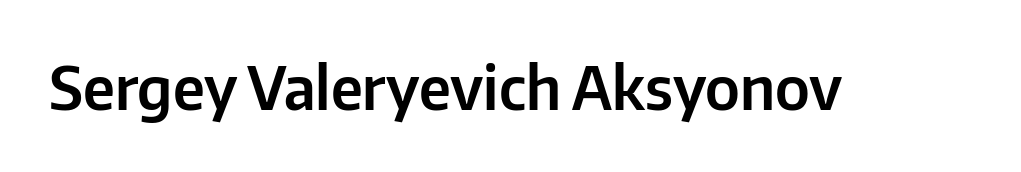
The image shows 59 px sans-serif type, upright; set normal letter spacing, not underlined; low stroke contrast and a medium x-height.
